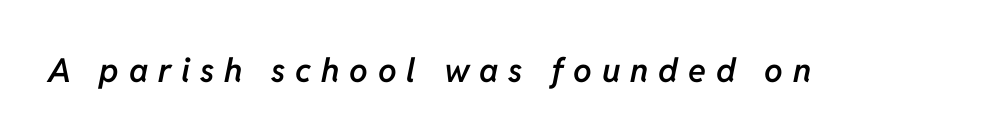
The image shows 33 px semibold type, italic (leaning right); set unusually wide letter spacing (+0.3 em), not underlined; low stroke contrast and a medium x-height.
